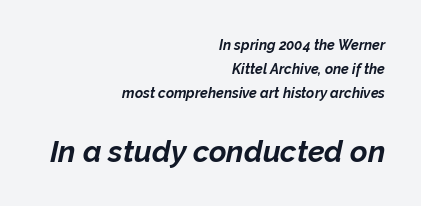
{"italic": "yes", "lean": "right", "slant_degrees": 12, "bold": "yes", "weight": "bold", "width": "normal", "stroke_contrast": "low", "x_height": "medium", "monospaced": "no", "underline": "no", "align": "right", "line_spacing_ratio": 1.73, "letter_spacing": "normal", "letter_spacing_em": 0.0, "larger_block": "second", "size_ratio": 2.14, "glyph_px": 30}
